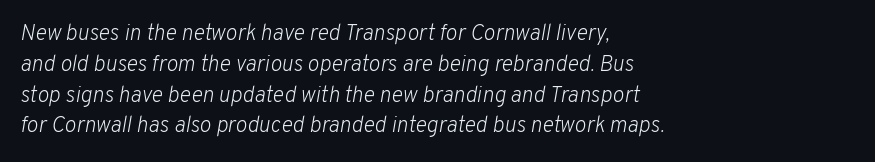
{"italic": "yes", "lean": "right", "slant_degrees": 10, "bold": "no", "underline": "no", "align": "left", "line_spacing": "normal", "line_spacing_ratio": 1.4, "letter_spacing": "normal", "letter_spacing_em": 0.0, "glyph_px": 22}
